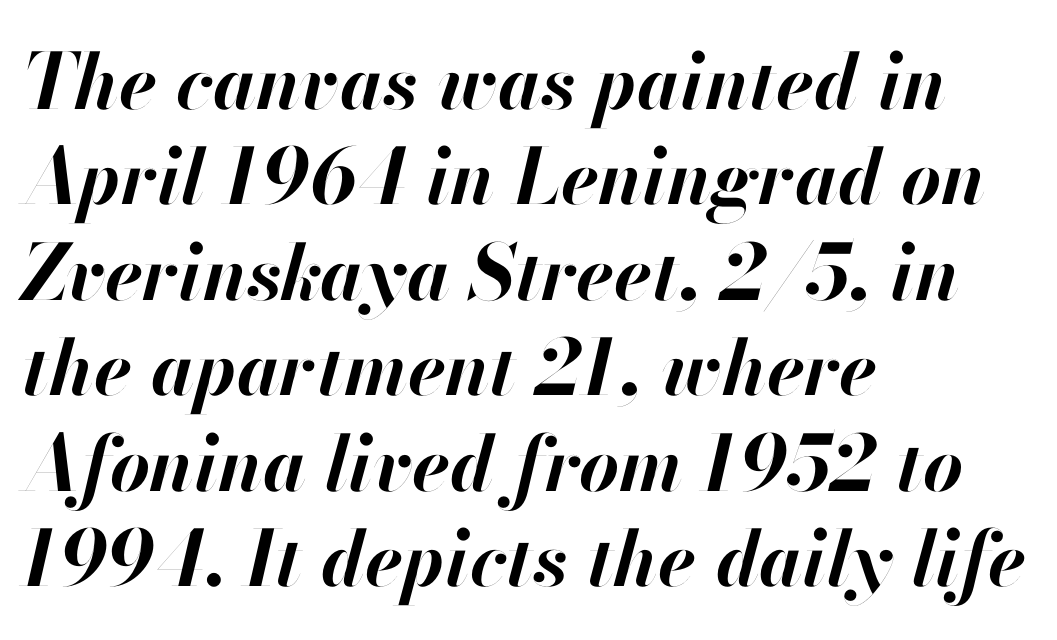
The image shows 77 px bold type, italic (leaning right); set left-aligned, line spacing 1.24x, normal letter spacing, not underlined; high stroke contrast and a small x-height.
